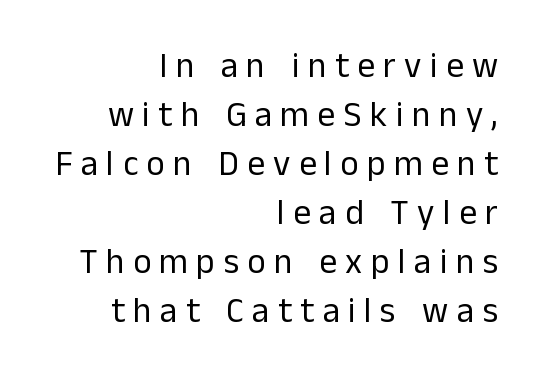
Does extra space separate the letters? Yes, quite a lot of it. The space beneath each line is pristine and unruled. The typeface chosen for these lines omits serifs. What's the leading like? Ordinary, nothing unusual. Note the varied advance widths — an 'i' is clearly narrower than an 'm'. Does the copy run flush right? Yes — the right margin is perfectly even.
